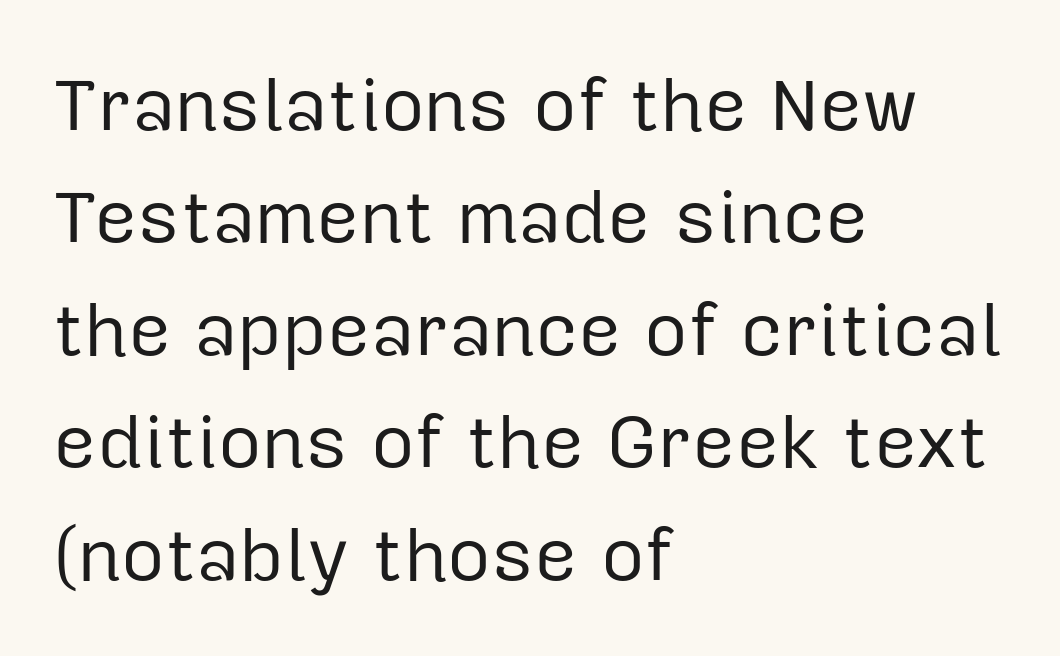
Grotesque or geometric, the face here clearly has no serifs. Vertically, the passage feels balanced, rows spaced as you'd expect. Each letter keeps its own natural width here, so spacing adapts to shape. Layout note: lines flush left. The letterforms sit shoulder to shoulder at normal distance. Glance below the letters and you will spot only blank space.
